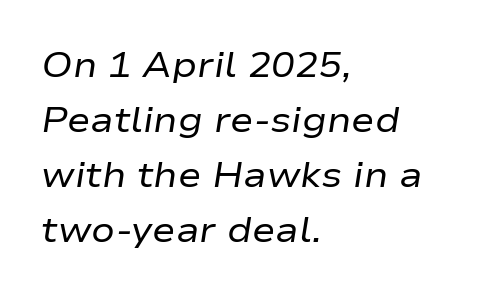
{"italic": "yes", "lean": "right", "slant_degrees": 9, "bold": "no", "weight": "regular", "width": "wide", "stroke_contrast": "low", "x_height": "medium", "monospaced": "no", "underline": "no", "align": "left", "line_spacing": "normal", "line_spacing_ratio": 1.57, "letter_spacing": "normal", "letter_spacing_em": 0.0, "glyph_px": 35}
